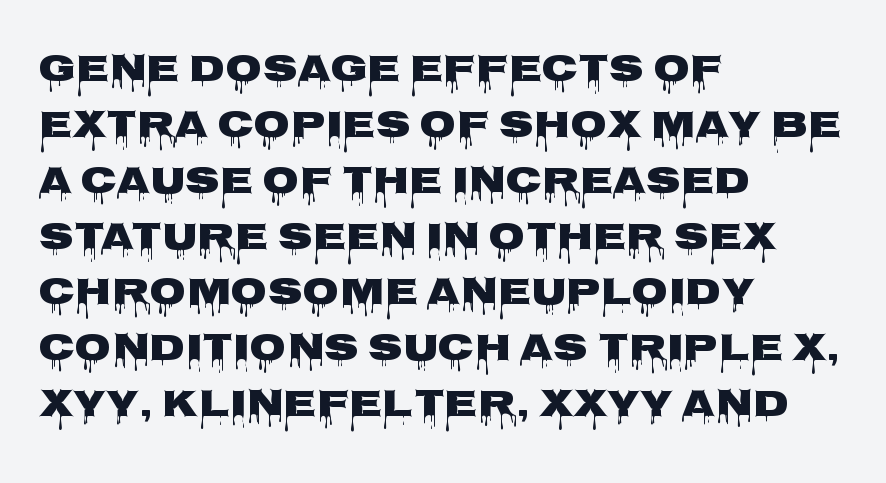
Q: Is the text bold? A: Yes.
Q: Is the text italic (slanted)? A: No, it is upright.
Q: Is the typeface a serif or a sans-serif typeface? A: Sans-serif.
Q: Is the text underlined? A: No.
Q: How is the paragraph aligned? A: Left-aligned.
Q: Is the spacing between letters normal or unusually wide? A: Normal.
Q: Is the spacing between lines tight, normal or loose? A: Normal.
Q: Width (condensed, normal, or wide)? A: Wide.
Q: Stroke contrast? A: Low.
Q: x-height? A: Large.
Q: Monospaced? A: No.
